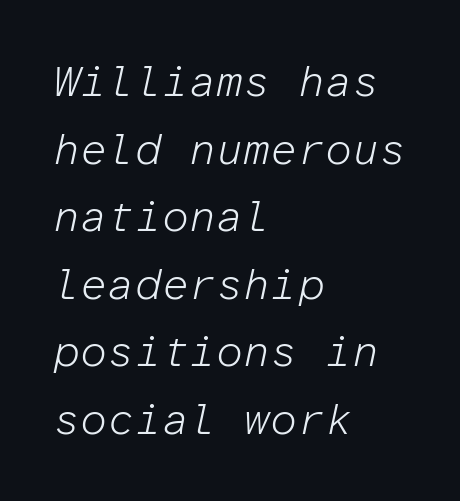
{"italic": "yes", "lean": "right", "slant_degrees": 12, "bold": "no", "weight": "light", "width": "normal", "stroke_contrast": "low", "x_height": "medium", "monospaced": "yes", "underline": "no", "align": "left", "line_spacing": "normal", "line_spacing_ratio": 1.57, "letter_spacing": "normal", "letter_spacing_em": 0.0, "glyph_px": 43}
